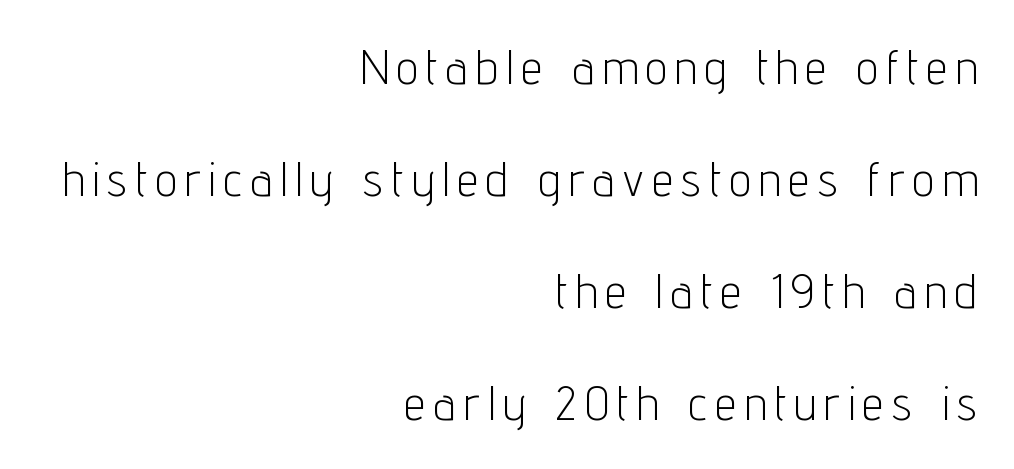
The image shows 48 px light, condensed sans-serif type, upright; set right-aligned, loose line spacing (2.33x), not underlined; low stroke contrast and a medium x-height.
